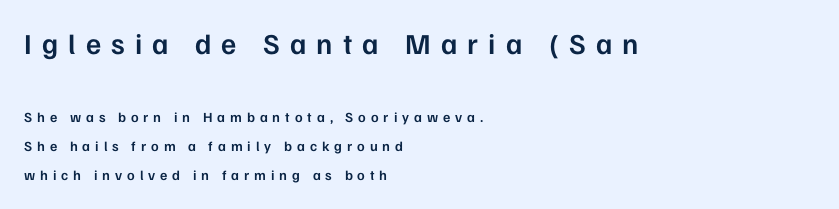
The image shows 29 px semibold sans-serif type, upright; set left-aligned, loose line spacing (2.07x), unusually wide letter spacing (+0.35 em), not underlined; the first (top) block is 2.07x larger; low stroke contrast and a medium x-height.
